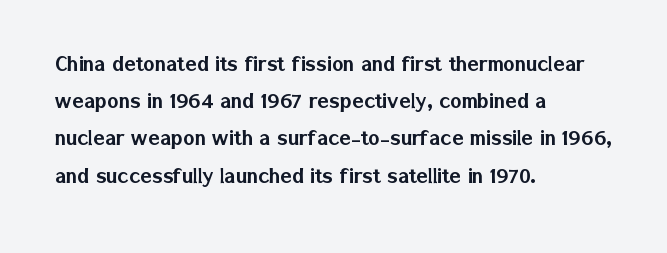
Interline gaps are of average width in this sample. The letters stand upright; this is a roman face. The face used here is rendered with its standard letterfit. Leftover space on each line is placed entirely after the last word. Beneath every word, the page is bare.
